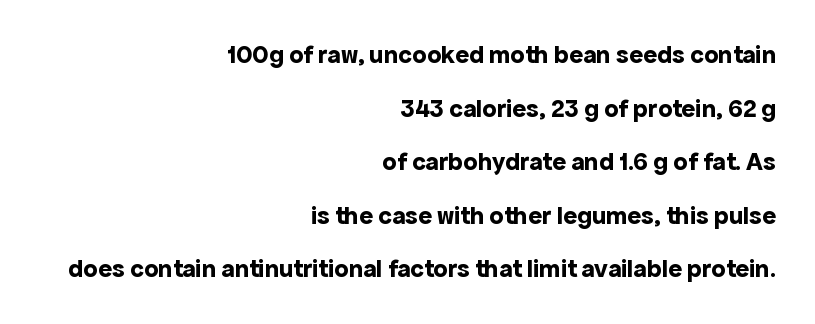
The image shows 26 px bold type, upright; set right-aligned, loose line spacing (2.06x), normal letter spacing, not underlined.
